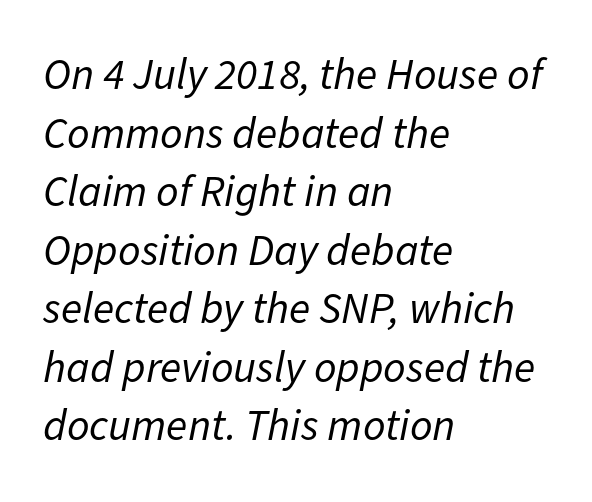
{"italic": "yes", "lean": "right", "slant_degrees": 11, "bold": "no", "weight": "regular", "width": "normal", "stroke_contrast": "low", "x_height": "medium", "monospaced": "no", "underline": "no", "align": "left", "line_spacing": "normal", "line_spacing_ratio": 1.33, "letter_spacing": "normal", "letter_spacing_em": 0.0, "glyph_px": 44}
